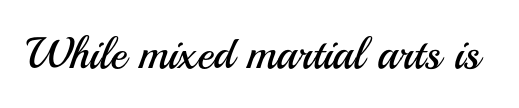
{"serif": "no", "bold": "no", "weight": "regular", "width": "normal", "stroke_contrast": "medium", "x_height": "small", "monospaced": "no", "underline": "no", "letter_spacing": "normal", "letter_spacing_em": 0.0, "glyph_px": 44}
